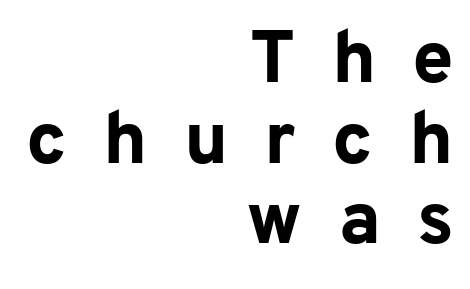
The image shows 74 px bold sans-serif type, upright; set right-aligned, tight line spacing (1.09x), unusually wide letter spacing (+0.49 em), not underlined; low stroke contrast and a medium x-height.
